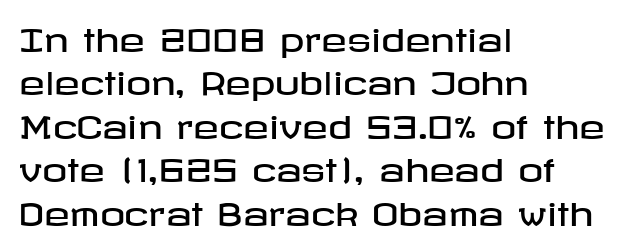
Nothing sits at the stroke ends, so this counts as sans-serif. This sample keeps an unexceptional amount of space between lines. Nobody drew a line under any word here. Every row of glyphs begins at an identical x-position on the left. The lettering stays uniformly vertical, giving the passage a roman look.
